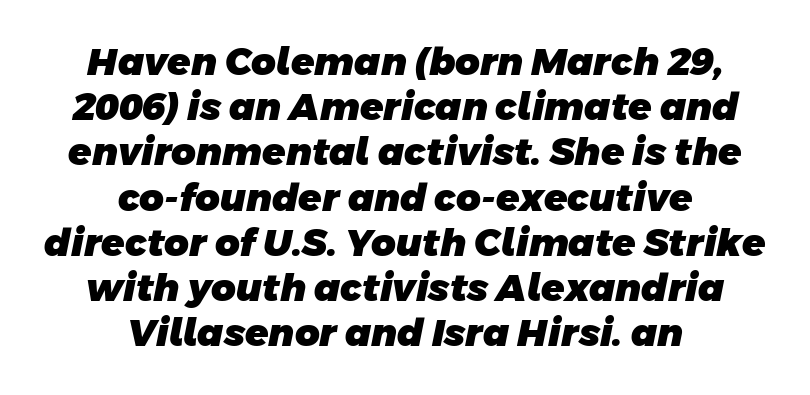
{"serif": "no", "bold": "yes", "weight": "heavy", "width": "normal", "stroke_contrast": "low", "x_height": "large", "monospaced": "no", "underline": "no", "align": "center", "line_spacing_ratio": 1.19, "letter_spacing": "normal", "letter_spacing_em": 0.0, "glyph_px": 38}
